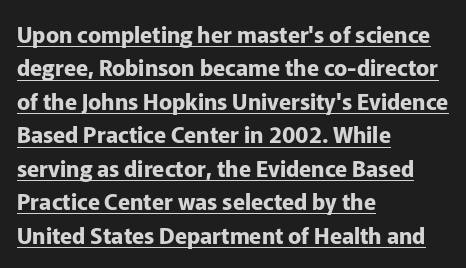
The image shows 22 px bold type, upright; set left-aligned, normal line spacing (1.52x), normal letter spacing, underlined.
